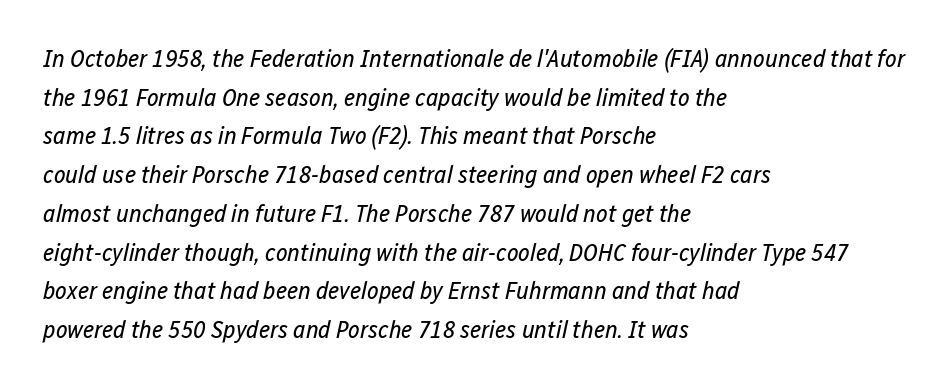
{"italic": "yes", "lean": "right", "slant_degrees": 12, "bold": "no", "underline": "no", "align": "left", "line_spacing": "normal", "line_spacing_ratio": 1.55, "letter_spacing": "normal", "letter_spacing_em": 0.0, "glyph_px": 25}
